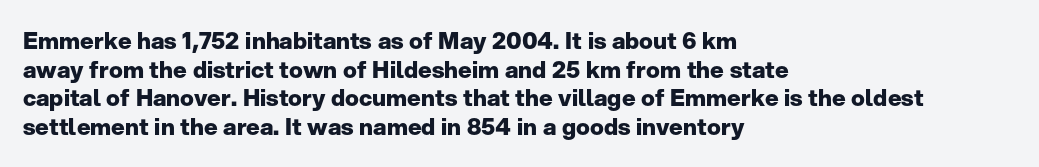
Q: Is the text bold? A: Yes.
Q: Is the text italic (slanted)? A: No, it is upright.
Q: Is the text underlined? A: No.
Q: How is the paragraph aligned? A: Left-aligned.
Q: Is the spacing between letters normal or unusually wide? A: Normal.
Q: Is the spacing between lines tight, normal or loose? A: Normal.
